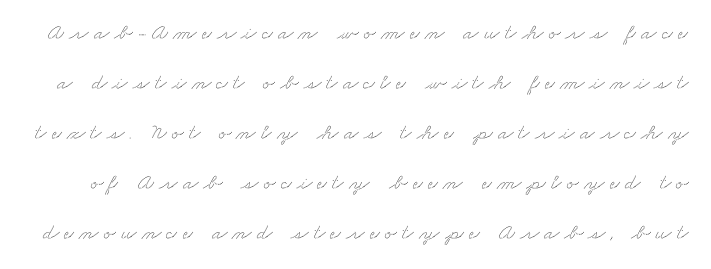
Each new line begins a long way beneath the previous one. The passage shown has open, widely tracked lettering throughout. A clean baseline with only descenders dipping below it.
